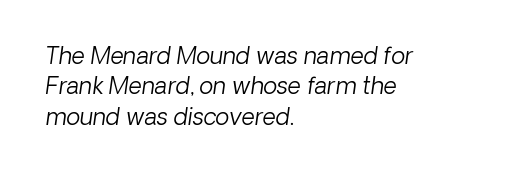
{"italic": "yes", "lean": "right", "slant_degrees": 8, "bold": "no", "underline": "no", "align": "left", "line_spacing": "normal", "line_spacing_ratio": 1.32, "letter_spacing": "normal", "letter_spacing_em": 0.0, "glyph_px": 23}
